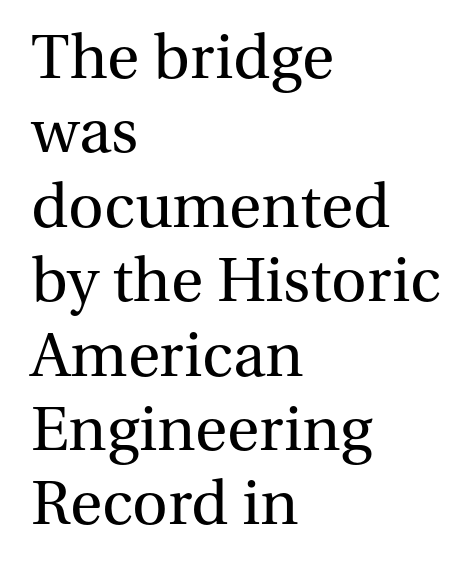
Stroke mass is kept to a normal reading level or below. Little horizontal feet cap the strokes, marking this as serif type. The passage shown has conventional tracking throughout. A roman cut, with each character standing at attention.
